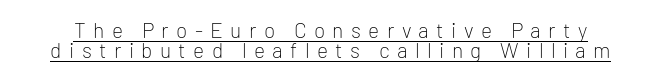
The image shows 21 px text type, upright; set tight line spacing (0.97x), unusually wide letter spacing (+0.35 em), underlined.
